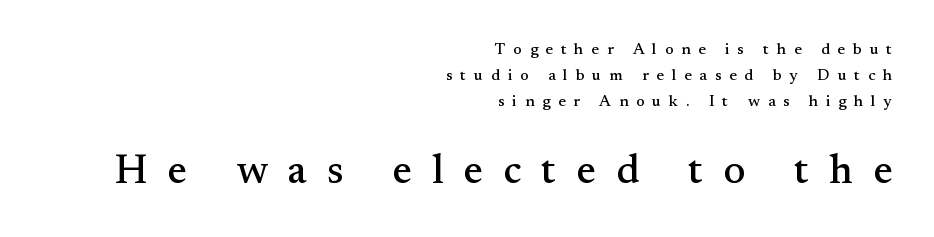
Short note: letters widely spaced. A student would call this right alignment; a typographer would say flush right, rag left. Character widths vary here, with narrow letters taking less room than wide ones. A normal amount of white space separates one row of letters from the next. This is the regular roman posture of the typeface.
